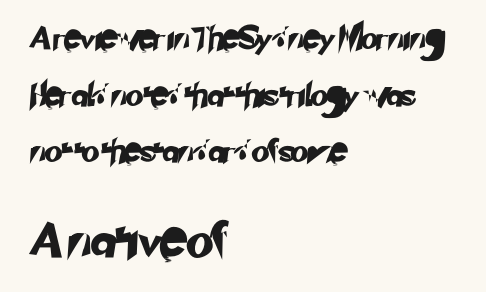
The image shows 35 px sans-serif type; set left-aligned, loose line spacing (2.46x), normal letter spacing, not underlined; the second (bottom) block is 1.52x larger; low stroke contrast and a small x-height.
